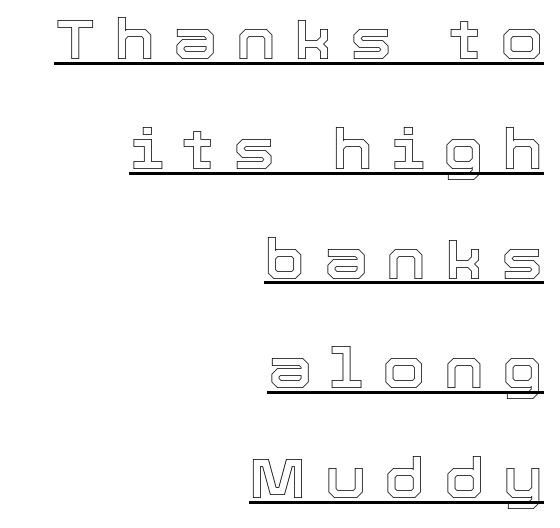
Q: Is the text italic (slanted)? A: No, it is upright.
Q: Is the text underlined? A: Yes.
Q: How is the paragraph aligned? A: Right-aligned.
Q: Is the spacing between letters normal or unusually wide? A: Unusually wide.
Q: Is the spacing between lines tight, normal or loose? A: Loose.
Q: Width (condensed, normal, or wide)? A: Normal.
Q: x-height? A: Medium.
Q: Monospaced? A: No.
